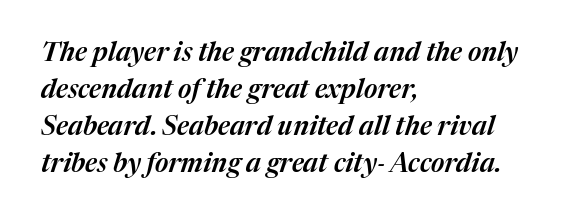
Q: Is the text italic (slanted)? A: Yes, it leans right by about 17 degrees.
Q: Is the text underlined? A: No.
Q: How is the paragraph aligned? A: Left-aligned.
Q: Is the spacing between letters normal or unusually wide? A: Normal.
Q: Is the spacing between lines tight, normal or loose? A: Normal.
